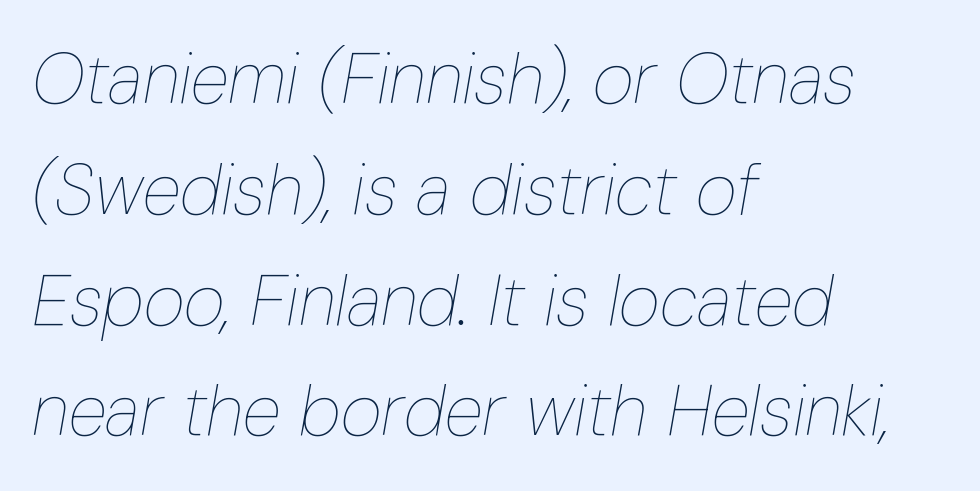
The image shows 71 px thin, condensed type, italic (leaning right); set left-aligned, normal line spacing (1.56x), normal letter spacing, not underlined; low stroke contrast and a medium x-height.
